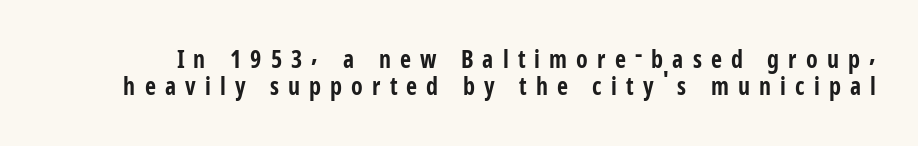
{"italic": "no", "bold": "yes", "underline": "no", "line_spacing": "tight", "line_spacing_ratio": 1.14, "letter_spacing": "wide", "letter_spacing_em": 0.38, "glyph_px": 24}
